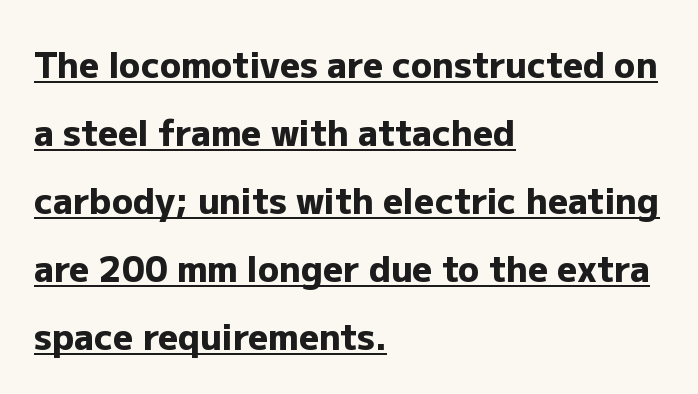
The image shows 35 px heavy sans-serif type, upright; set left-aligned, loose line spacing (1.94x), normal letter spacing, underlined; low stroke contrast and a medium x-height.
